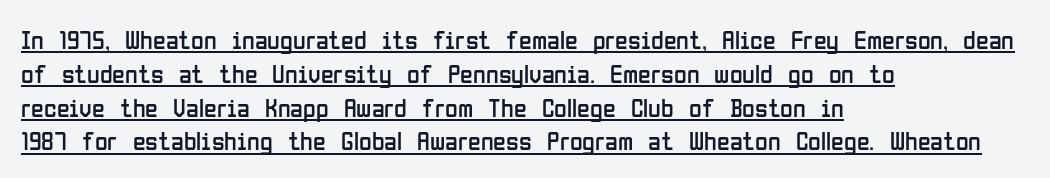
Q: Is the text bold? A: No.
Q: Is the text italic (slanted)? A: No, it is upright.
Q: Is the text underlined? A: Yes.
Q: How is the paragraph aligned? A: Left-aligned.
Q: Is the spacing between letters normal or unusually wide? A: Normal.
Q: Is the spacing between lines tight, normal or loose? A: Normal.
